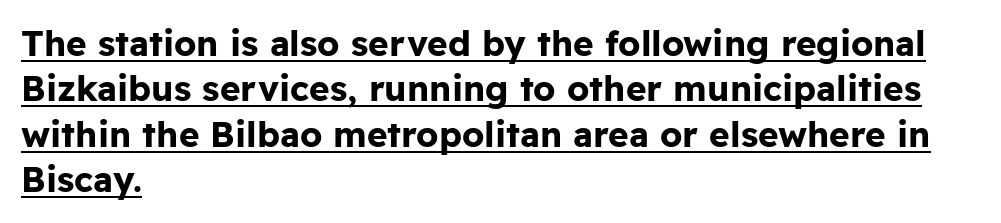
The image shows 35 px bold sans-serif type, upright; set left-aligned, normal line spacing (1.3x), normal letter spacing, underlined; low stroke contrast and a medium x-height.
